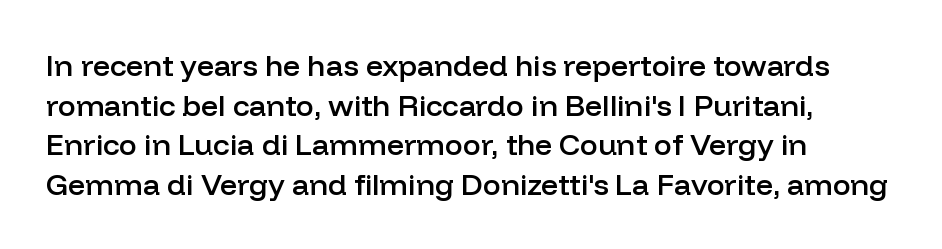
Does the leading feel generous? No, just average. Every letter is mildly thick-stroked: semibold rather than bold. Looks like regular typesetting: each glyph gets only the width it needs. The face used here is rendered with its standard letterfit. Typographically, this falls in the sans-serif category. Quick note: underline off.
